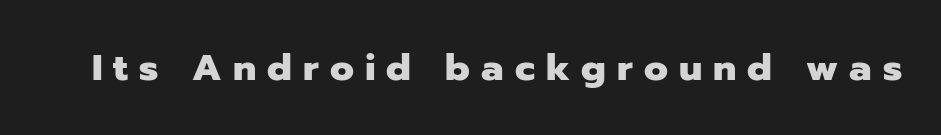
The image shows 37 px heavy sans-serif type, upright; set unusually wide letter spacing (+0.3 em), not underlined; low stroke contrast and a medium x-height.
